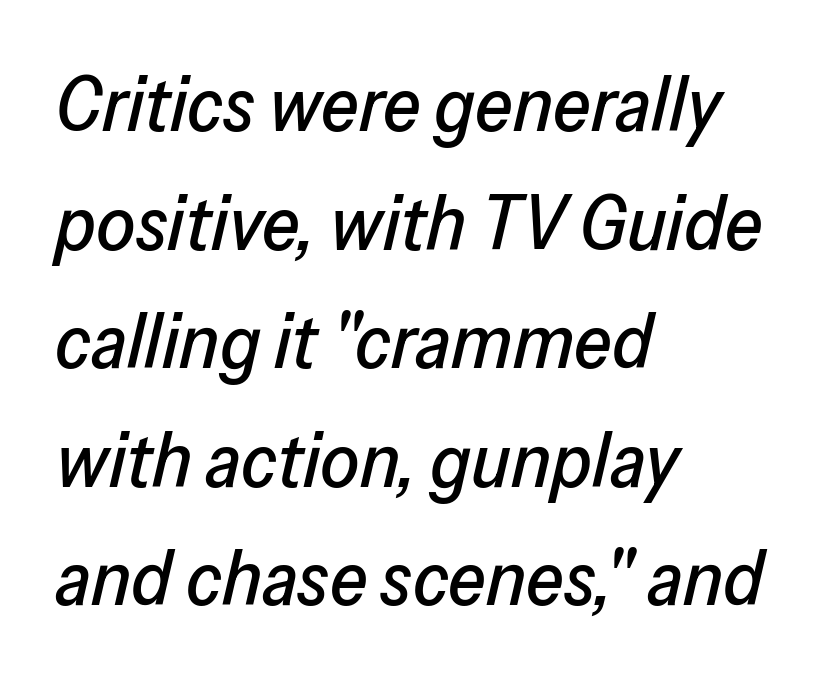
How are the letters spaced? Ordinarily, with no added tracking. Notice how the passage keeps a crisp vertical edge on the left only. Each new line begins a customary step beneath the previous one. Quick note: italic. Each letter keeps its own natural width here, so spacing adapts to shape. The words here are not underlined.
